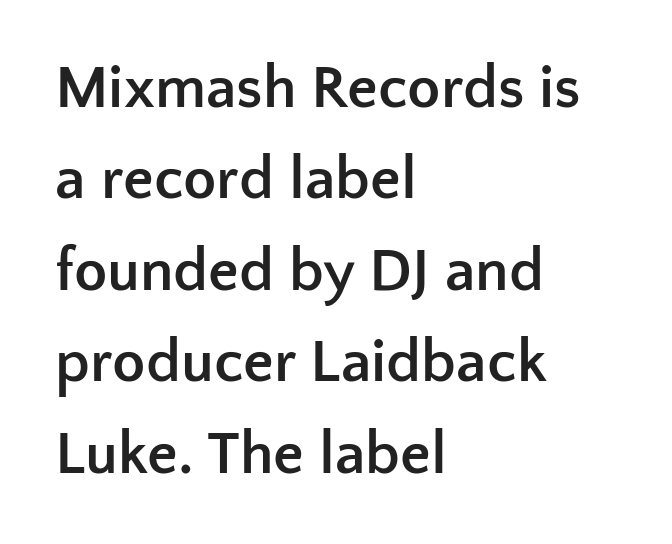
The image shows 61 px semibold sans-serif type, upright; set left-aligned, normal line spacing (1.5x), normal letter spacing, not underlined; low stroke contrast and a medium x-height.
